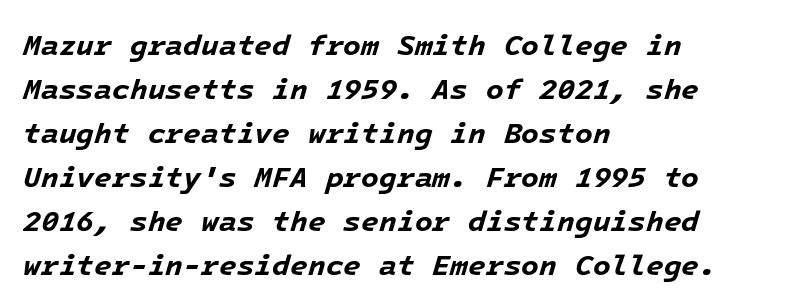
The image shows 29 px bold type, italic (leaning right); set left-aligned, normal line spacing (1.52x), normal letter spacing, not underlined; low stroke contrast and a medium x-height.
